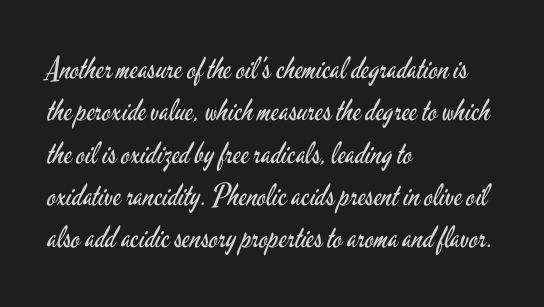
The image shows 30 px regular-weight, condensed sans-serif type; set left-aligned, normal line spacing (1.41x), normal letter spacing, not underlined; low stroke contrast and a small x-height.
